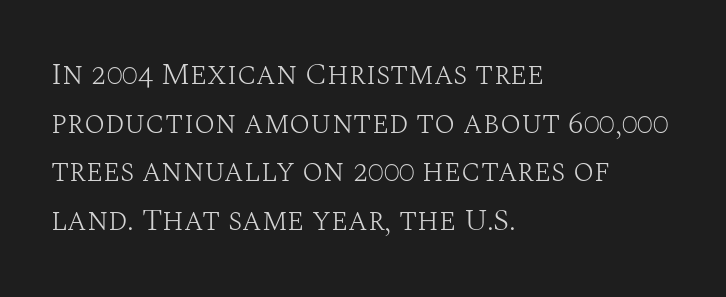
The cut favours lightness, reaching ordinary text weight at its darkest. The font family rendered here belongs to the serif group. Bare-footed words on every line. A typesetter would mark this as roman, not italic.
